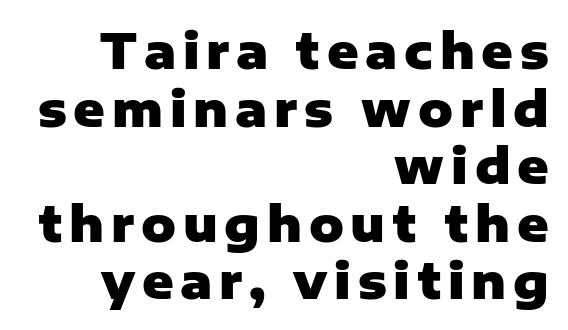
The lines in this sample share a right terminus and differ only in where they begin. The font's upright variant was chosen for this text. Chunky letters — that's bold for sure. Bare-footed words on every line. Character widths vary here, with narrow letters taking less room than wide ones. You can tell from the bare stems that sans-serif type was used.
